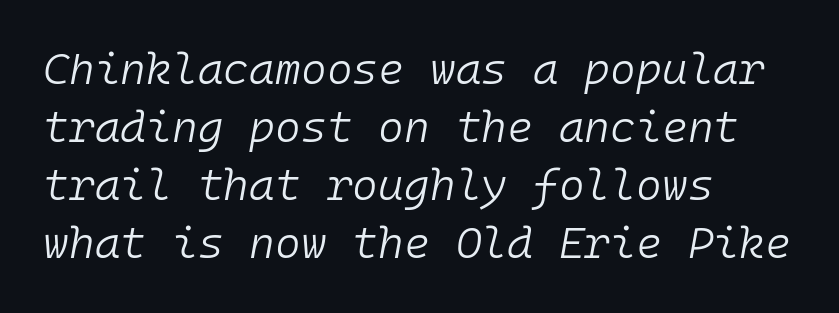
{"italic": "yes", "lean": "right", "slant_degrees": 10, "bold": "no", "weight": "light", "width": "normal", "stroke_contrast": "low", "x_height": "medium", "monospaced": "yes", "underline": "no", "align": "left", "line_spacing": "normal", "line_spacing_ratio": 1.32, "letter_spacing": "normal", "letter_spacing_em": 0.0, "glyph_px": 44}
